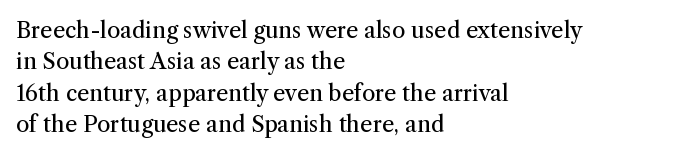
{"italic": "no", "bold": "no", "underline": "no", "align": "left", "line_spacing": "normal", "line_spacing_ratio": 1.43, "letter_spacing": "normal", "letter_spacing_em": 0.0, "glyph_px": 22}
